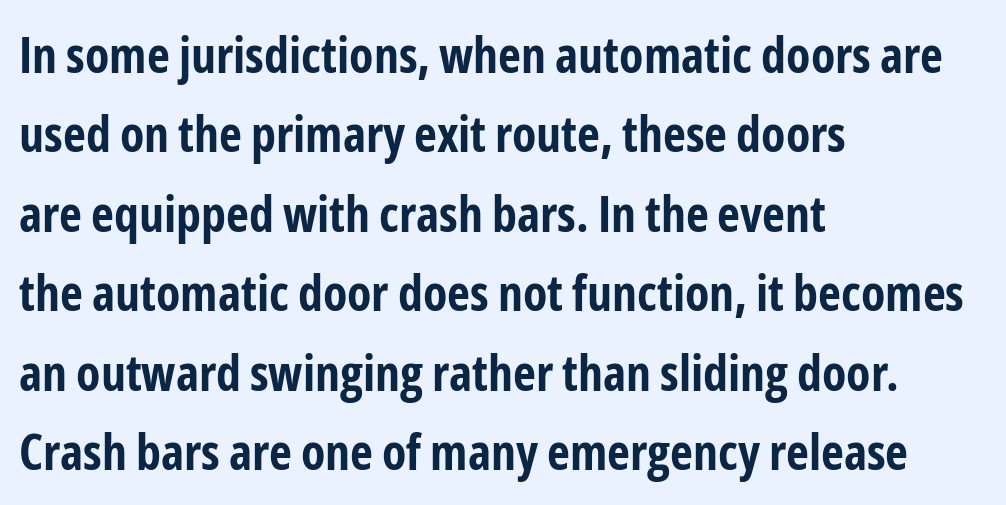
The image shows 50 px bold, condensed sans-serif type, upright; set left-aligned, normal line spacing (1.59x), normal letter spacing, not underlined; low stroke contrast and a medium x-height.
